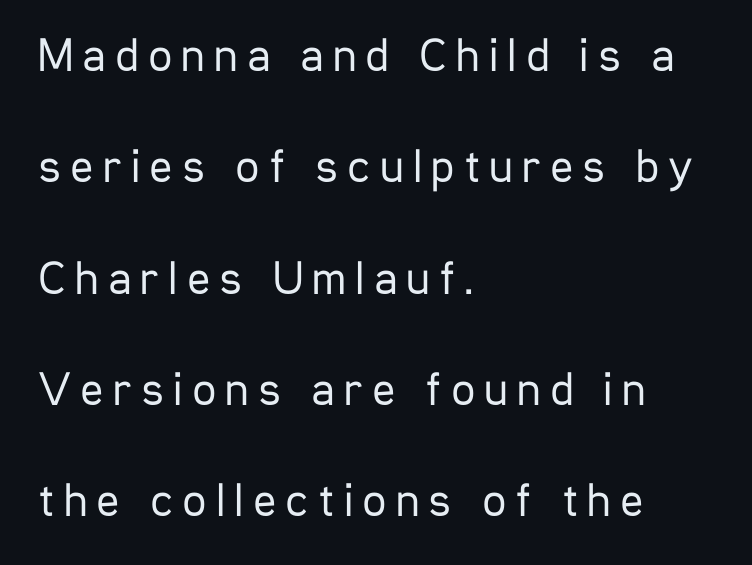
{"serif": "no", "italic": "no", "bold": "no", "weight": "regular", "width": "condensed", "stroke_contrast": "low", "x_height": "medium", "monospaced": "no", "underline": "no", "align": "left", "line_spacing": "loose", "line_spacing_ratio": 2.32, "glyph_px": 48}
